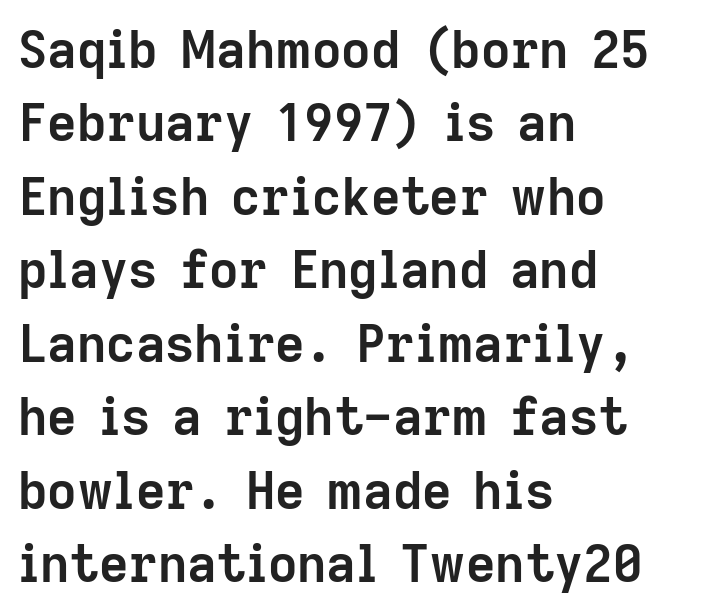
Q: Is the text bold? A: Yes.
Q: Is the text italic (slanted)? A: No, it is upright.
Q: Is the typeface a serif or a sans-serif typeface? A: Sans-serif.
Q: Is the text underlined? A: No.
Q: How is the paragraph aligned? A: Left-aligned.
Q: Is the spacing between letters normal or unusually wide? A: Normal.
Q: Is the spacing between lines tight, normal or loose? A: Normal.
Q: Width (condensed, normal, or wide)? A: Normal.
Q: Stroke contrast? A: Low.
Q: x-height? A: Medium.
Q: Monospaced? A: No.
